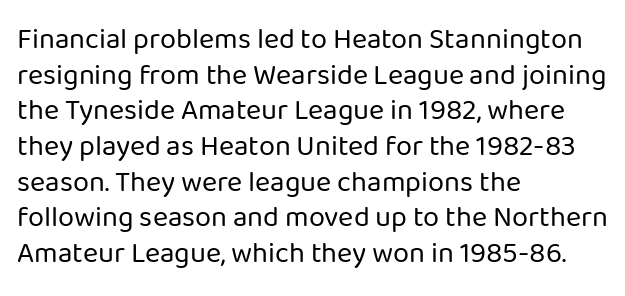
Q: Is the text bold? A: No.
Q: Is the text italic (slanted)? A: No, it is upright.
Q: Is the typeface a serif or a sans-serif typeface? A: Sans-serif.
Q: Is the text underlined? A: No.
Q: How is the paragraph aligned? A: Left-aligned.
Q: Is the spacing between letters normal or unusually wide? A: Normal.
Q: Width (condensed, normal, or wide)? A: Normal.
Q: Stroke contrast? A: Low.
Q: x-height? A: Medium.
Q: Monospaced? A: No.
